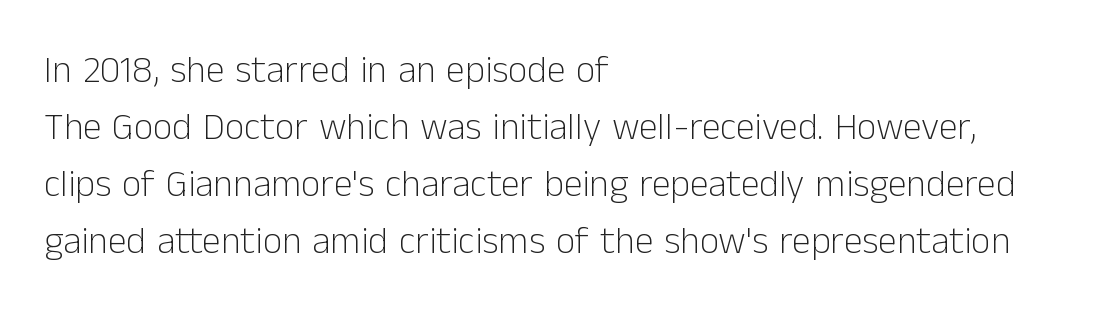
Q: Is the text bold? A: No.
Q: Is the text italic (slanted)? A: No, it is upright.
Q: Is the typeface a serif or a sans-serif typeface? A: Sans-serif.
Q: Is the text underlined? A: No.
Q: How is the paragraph aligned? A: Left-aligned.
Q: Is the spacing between letters normal or unusually wide? A: Normal.
Q: Is the spacing between lines tight, normal or loose? A: Normal.
Q: Width (condensed, normal, or wide)? A: Normal.
Q: Stroke contrast? A: Low.
Q: x-height? A: Medium.
Q: Monospaced? A: No.
